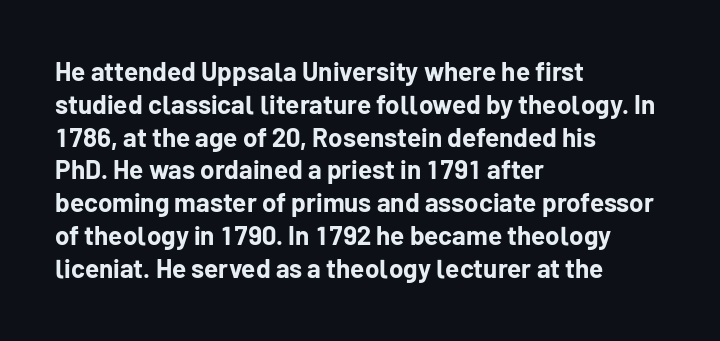
Q: Is the text bold? A: Yes.
Q: Is the text italic (slanted)? A: No, it is upright.
Q: Is the text underlined? A: No.
Q: How is the paragraph aligned? A: Left-aligned.
Q: Is the spacing between letters normal or unusually wide? A: Normal.
Q: Is the spacing between lines tight, normal or loose? A: Normal.
